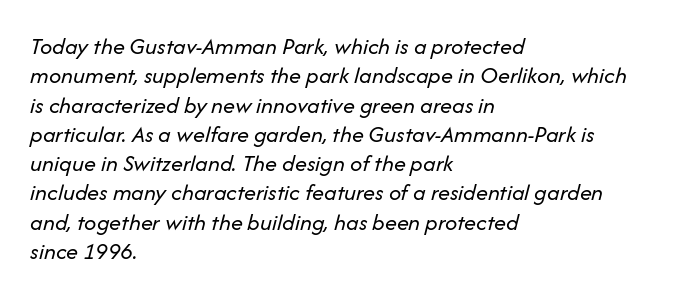
{"italic": "yes", "lean": "right", "slant_degrees": 14, "bold": "no", "underline": "no", "align": "left", "line_spacing_ratio": 1.22, "letter_spacing": "normal", "letter_spacing_em": 0.0, "glyph_px": 24}
